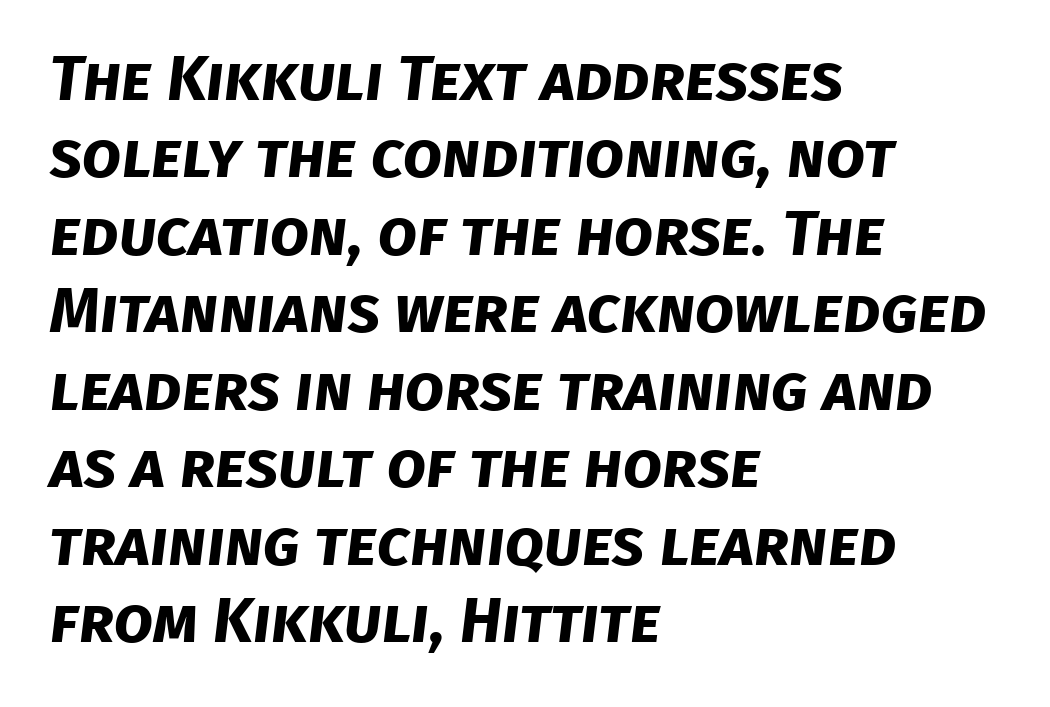
{"serif": "no", "bold": "yes", "weight": "bold", "width": "normal", "stroke_contrast": "low", "x_height": "large", "monospaced": "no", "underline": "no", "align": "left", "line_spacing_ratio": 1.23, "letter_spacing": "normal", "letter_spacing_em": 0.0, "glyph_px": 63}
